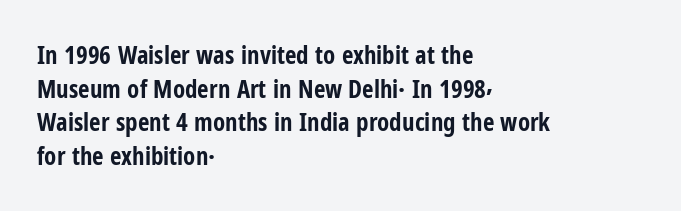
{"italic": "no", "bold": "yes", "underline": "no", "align": "left", "line_spacing": "normal", "line_spacing_ratio": 1.35, "letter_spacing": "normal", "letter_spacing_em": 0.0, "glyph_px": 25}
